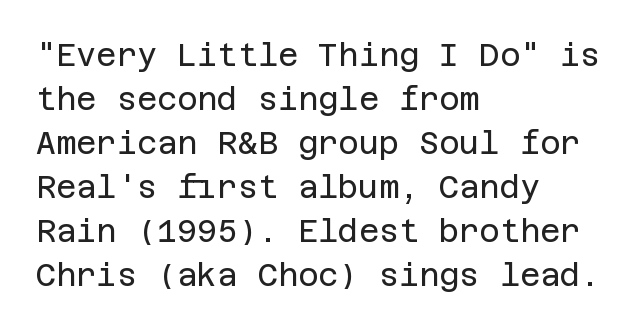
Examine the stroke ends and you'll find no serifs. Posture: upright roman. These glyphs show unthickened strokes, regular width or finer. Does extra space separate the letters? No, they use regular spacing.
